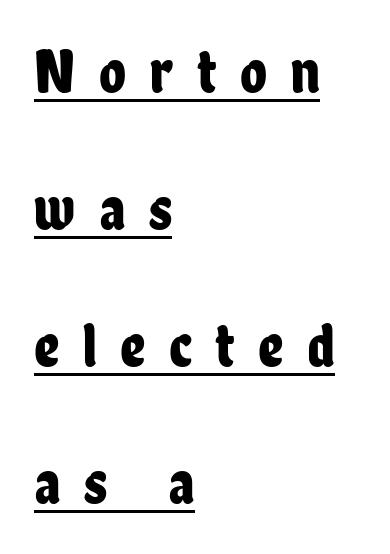
Q: Is the text italic (slanted)? A: No, it is upright.
Q: Is the typeface a serif or a sans-serif typeface? A: Sans-serif.
Q: Is the text underlined? A: Yes.
Q: How is the paragraph aligned? A: Left-aligned.
Q: Is the spacing between letters normal or unusually wide? A: Unusually wide.
Q: Is the spacing between lines tight, normal or loose? A: Loose.
Q: Width (condensed, normal, or wide)? A: Condensed.
Q: Stroke contrast? A: Low.
Q: x-height? A: Medium.
Q: Monospaced? A: No.
